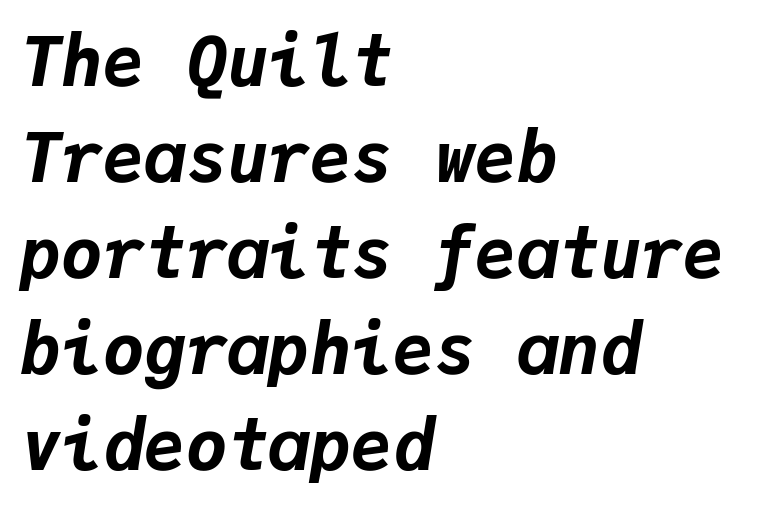
Q: Is the text bold? A: Yes.
Q: Is the text italic (slanted)? A: Yes, it leans right by about 9 degrees.
Q: Is the text underlined? A: No.
Q: How is the paragraph aligned? A: Left-aligned.
Q: Is the spacing between letters normal or unusually wide? A: Normal.
Q: Is the spacing between lines tight, normal or loose? A: Normal.
Q: Width (condensed, normal, or wide)? A: Normal.
Q: Stroke contrast? A: Low.
Q: x-height? A: Medium.
Q: Monospaced? A: Yes.
